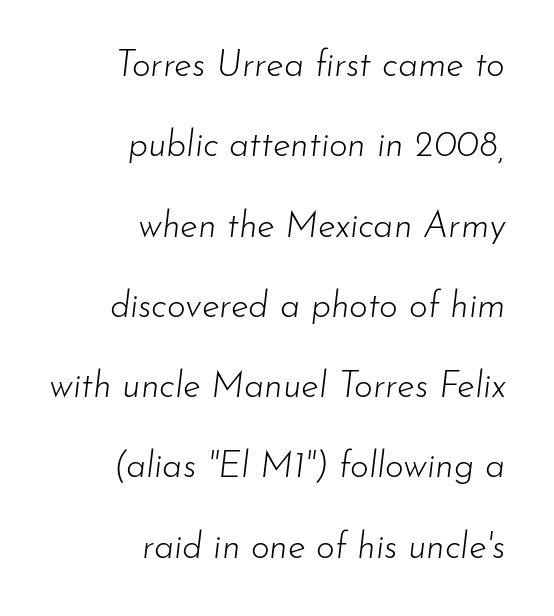
No extra ink here — the face is not bold. Character widths vary here, with narrow letters taking less room than wide ones. Teacher's note: observe the even right margin — that is flush-right alignment. These lines keep a tight, regular rhythm from letter to letter. Check the space under the baseline: it is left empty. Is there much room between lines? Yes — plenty of vertical air separates them.
